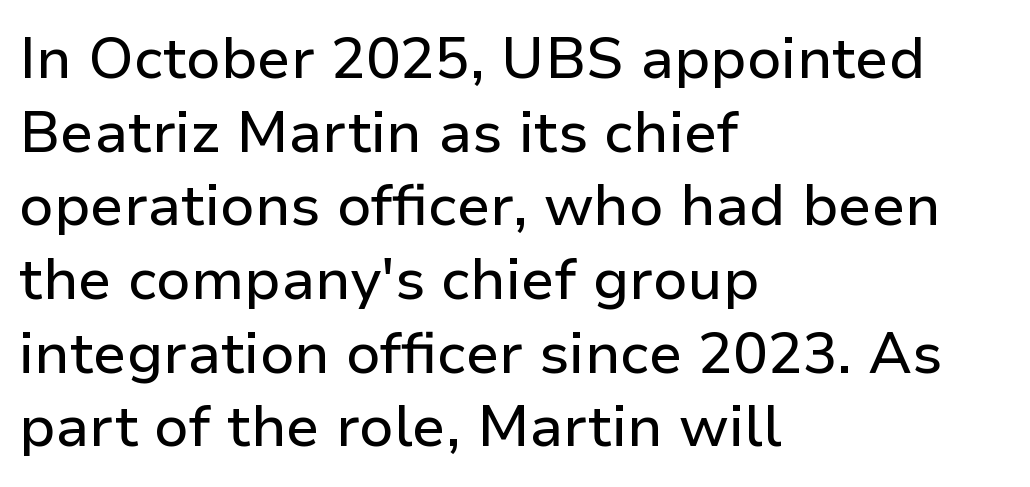
Q: Is the text italic (slanted)? A: No, it is upright.
Q: Is the typeface a serif or a sans-serif typeface? A: Sans-serif.
Q: Is the text underlined? A: No.
Q: How is the paragraph aligned? A: Left-aligned.
Q: Is the spacing between letters normal or unusually wide? A: Normal.
Q: Is the spacing between lines tight, normal or loose? A: Normal.
Q: Width (condensed, normal, or wide)? A: Normal.
Q: Stroke contrast? A: Low.
Q: x-height? A: Medium.
Q: Monospaced? A: No.
